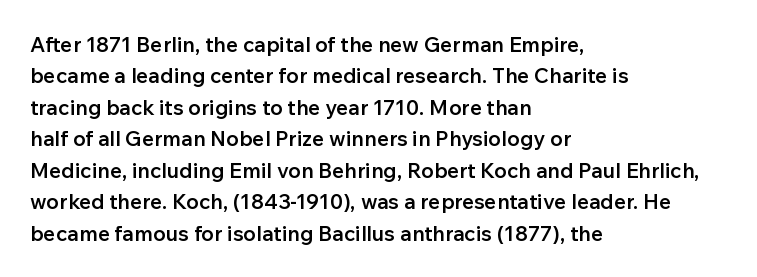
The image shows 21 px text type, upright; set left-aligned, normal line spacing (1.5x), normal letter spacing, not underlined.
